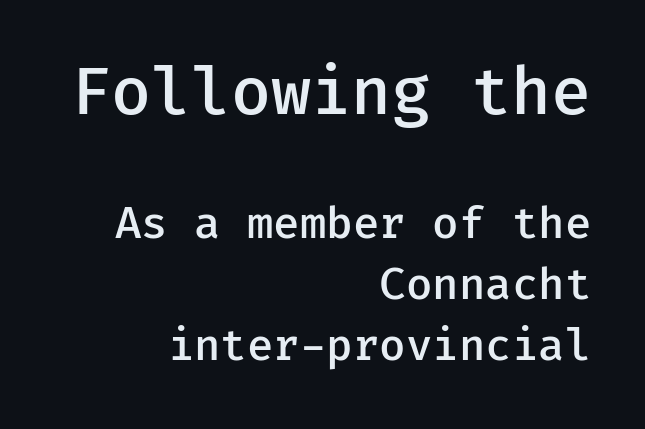
Every stem runs plumb, perpendicular to the baseline. Tracking here is standard; glyphs follow each other at the usual distance. Are there feet on the stems? There aren't — it's a sans. A fair bit of extra ink — the face is semibold, not bold.
